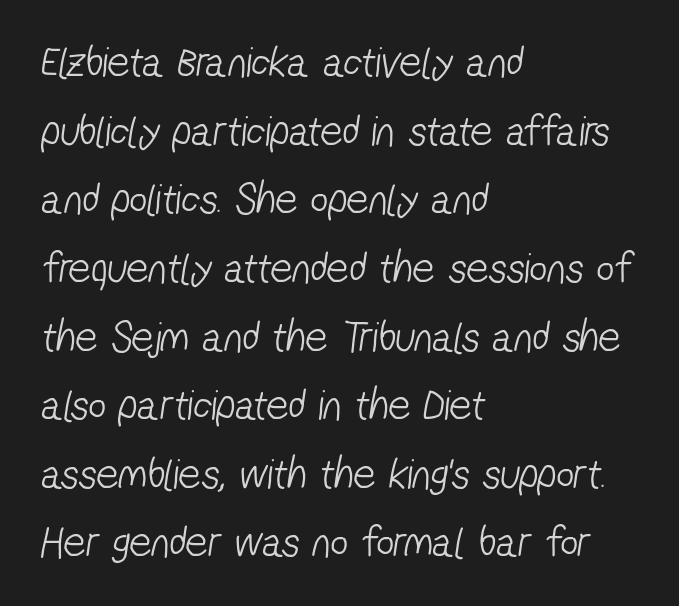
Underlining? Definitely not there. This sample has the flowing, uneven cadence of proportional lettering. No chunkiness to these letters — they're not bold. The typeface chosen for these lines omits serifs. The line-height multiplier appears to be the usual default.
